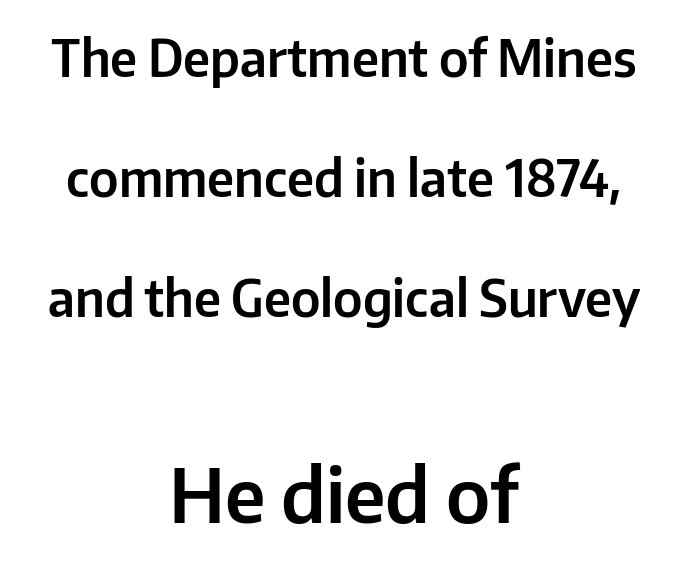
Q: Is the text italic (slanted)? A: No, it is upright.
Q: Is the typeface a serif or a sans-serif typeface? A: Sans-serif.
Q: Is the text underlined? A: No.
Q: How is the paragraph aligned? A: Centered.
Q: Is the spacing between letters normal or unusually wide? A: Normal.
Q: Is the spacing between lines tight, normal or loose? A: Loose.
Q: Which block of text is set in a larger size, the first (top) or the second (bottom)? A: The second (bottom) one.
Q: Width (condensed, normal, or wide)? A: Normal.
Q: Stroke contrast? A: Low.
Q: x-height? A: Medium.
Q: Monospaced? A: No.
